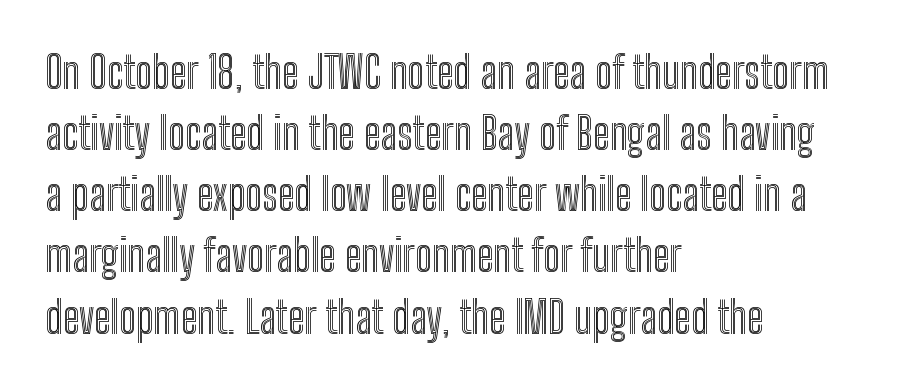
Do the letters lean? They stand straight. Evenly set lines give the paragraph a standard silhouette. Teacher's note: observe the even left margin — that is flush-left alignment. This sample has the flowing, uneven cadence of proportional lettering. Letters rest on an invisible, unmarked baseline.
